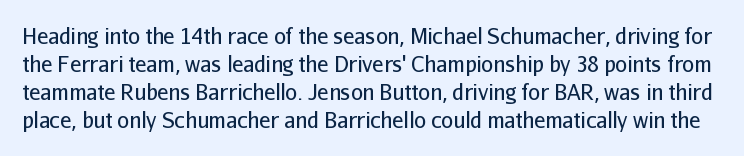
{"italic": "no", "bold": "no", "underline": "no", "line_spacing": "normal", "line_spacing_ratio": 1.34, "letter_spacing": "normal", "letter_spacing_em": 0.0, "glyph_px": 21}
